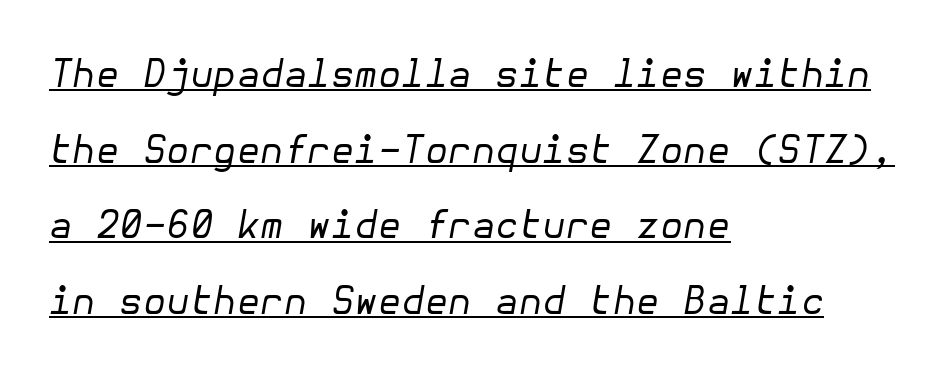
Q: Is the text bold? A: No.
Q: Is the text italic (slanted)? A: Yes, it leans right by about 10 degrees.
Q: Is the text underlined? A: Yes.
Q: How is the paragraph aligned? A: Left-aligned.
Q: Is the spacing between letters normal or unusually wide? A: Normal.
Q: Is the spacing between lines tight, normal or loose? A: Loose.
Q: Width (condensed, normal, or wide)? A: Normal.
Q: Stroke contrast? A: Low.
Q: x-height? A: Medium.
